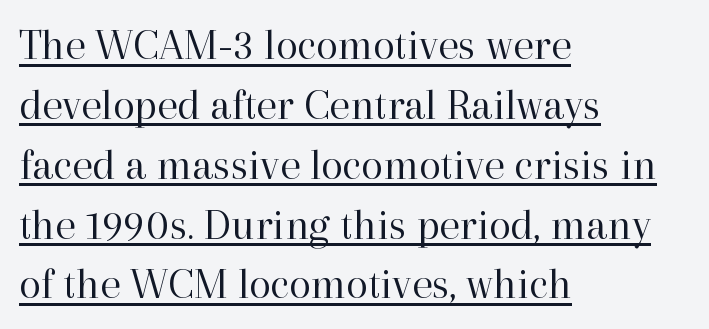
{"serif": "yes", "italic": "no", "bold": "no", "weight": "regular", "width": "normal", "stroke_contrast": "high", "x_height": "medium", "monospaced": "no", "underline": "yes", "align": "left", "line_spacing": "normal", "line_spacing_ratio": 1.33, "letter_spacing": "normal", "letter_spacing_em": 0.0, "glyph_px": 45}
